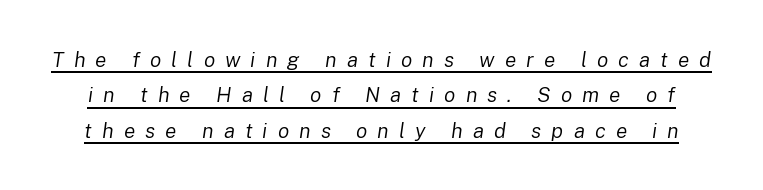
{"italic": "yes", "lean": "right", "slant_degrees": 8, "bold": "no", "underline": "yes", "line_spacing": "normal", "line_spacing_ratio": 1.69, "letter_spacing": "wide", "letter_spacing_em": 0.48, "glyph_px": 21}
